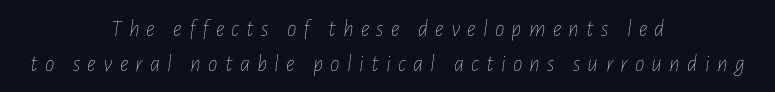
Q: Is the text bold? A: No.
Q: Is the text italic (slanted)? A: Yes, it leans right by about 7 degrees.
Q: Is the text underlined? A: No.
Q: How is the paragraph aligned? A: Centered.
Q: Is the spacing between letters normal or unusually wide? A: Unusually wide.
Q: Is the spacing between lines tight, normal or loose? A: Normal.
